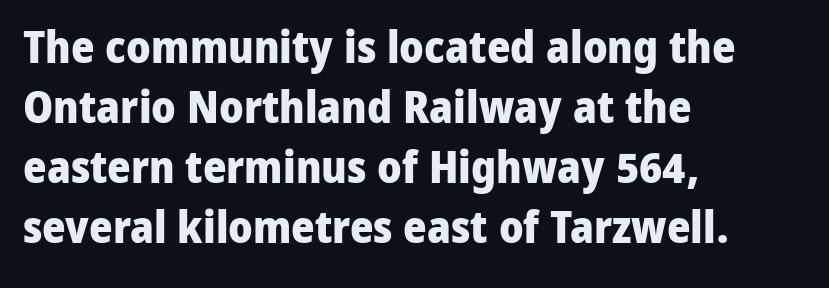
All the whitespace from short lines collects on the right. Inter-character spacing is left at the font's built-in metrics. The face used here is proportionally spaced, like ordinary book or web type. Each new line begins a customary step beneath the previous one. A dark, heavy texture on the line: the type is bold. Nope, no serifs anywhere on these letters.
